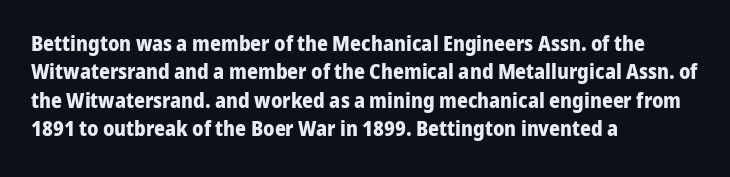
Q: Is the text bold? A: Yes.
Q: Is the text italic (slanted)? A: No, it is upright.
Q: Is the text underlined? A: No.
Q: How is the paragraph aligned? A: Left-aligned.
Q: Is the spacing between letters normal or unusually wide? A: Normal.
Q: Is the spacing between lines tight, normal or loose? A: Normal.
